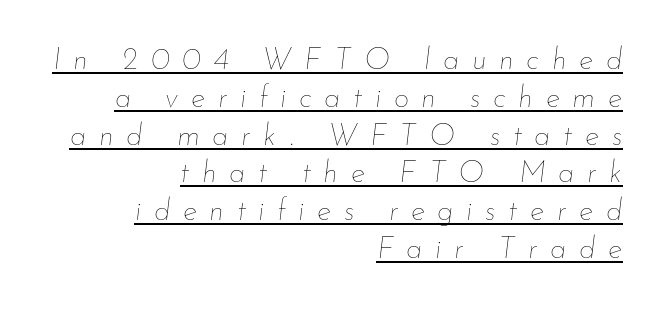
Q: Is the text bold? A: No.
Q: Is the text italic (slanted)? A: Yes, it leans right by about 7 degrees.
Q: Is the text underlined? A: Yes.
Q: How is the paragraph aligned? A: Right-aligned.
Q: Is the spacing between letters normal or unusually wide? A: Unusually wide.
Q: Is the spacing between lines tight, normal or loose? A: Normal.
Q: Width (condensed, normal, or wide)? A: Normal.
Q: Stroke contrast? A: Low.
Q: x-height? A: Small.
Q: Monospaced? A: No.
